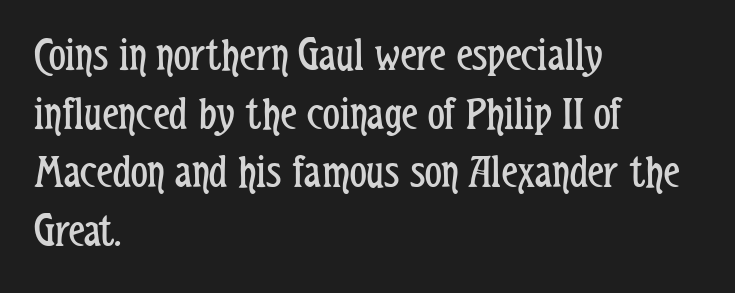
One-word summary of the alignment: left. Successive baselines arrive at the customary interval. Each letter's strokes conclude bluntly, with no projecting serifs. Is there any slant? The stems are plumb.
